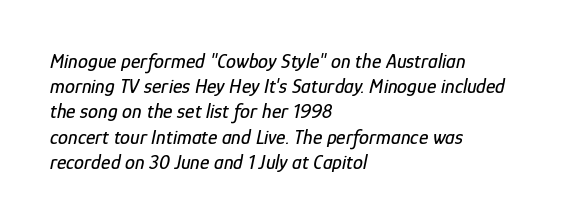
Q: Is the text italic (slanted)? A: Yes, it leans right by about 12 degrees.
Q: Is the text underlined? A: No.
Q: How is the paragraph aligned? A: Left-aligned.
Q: Is the spacing between letters normal or unusually wide? A: Normal.
Q: Is the spacing between lines tight, normal or loose? A: Normal.
